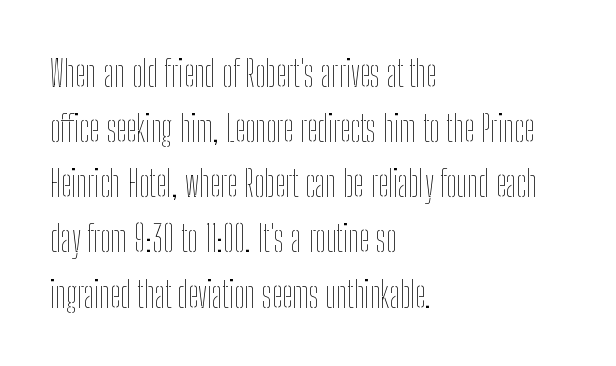
Line beginnings align vertically; line endings do not. A typesetter would mark this as roman, not italic. Clear beneath every line of the passage. These lines keep a tight, regular rhythm from letter to letter.
